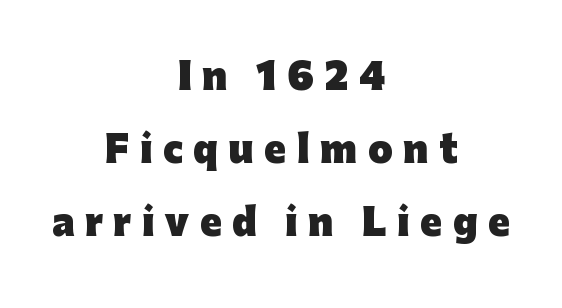
Think of a printed novel: that variable character pitch is what you see here. This sample trades compactness for vertical openness between lines. Rule under the text: the space is simply empty. Does the copy run flush right? No — it is centered line by line.
